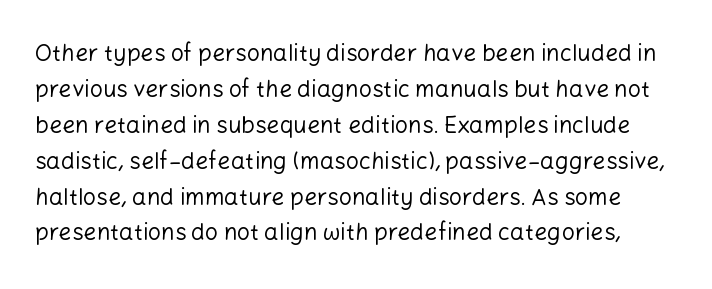
Q: Is the text bold? A: No.
Q: Is the text italic (slanted)? A: No, it is upright.
Q: Is the text underlined? A: No.
Q: Is the spacing between letters normal or unusually wide? A: Normal.
Q: Is the spacing between lines tight, normal or loose? A: Normal.
